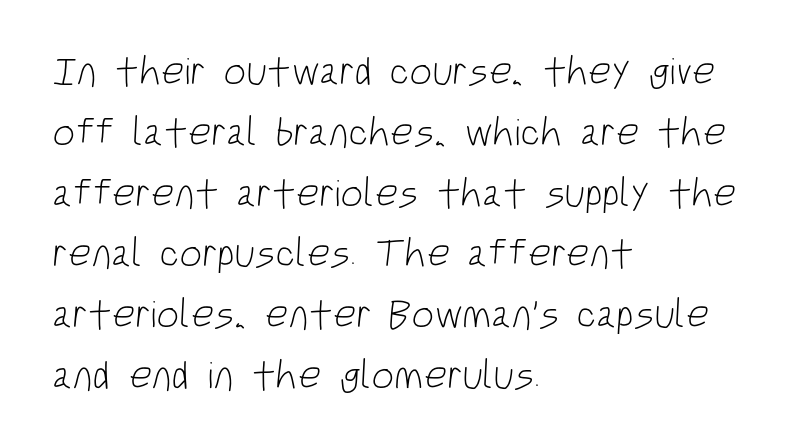
This rendering features lettering with no underline. The face used here is proportionally spaced, like ordinary book or web type. Observe the absence of serifs on each vertical stroke in this sample. A typesetter would call this leading conventional body-copy spacing.
